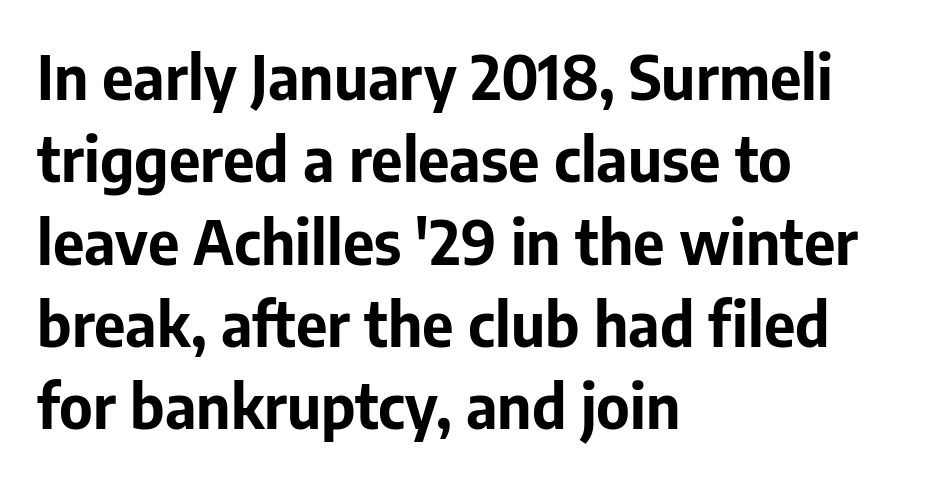
{"serif": "no", "italic": "no", "bold": "yes", "weight": "bold", "width": "normal", "stroke_contrast": "low", "x_height": "medium", "monospaced": "no", "underline": "no", "align": "left", "line_spacing": "normal", "line_spacing_ratio": 1.35, "letter_spacing": "normal", "letter_spacing_em": 0.0, "glyph_px": 61}
